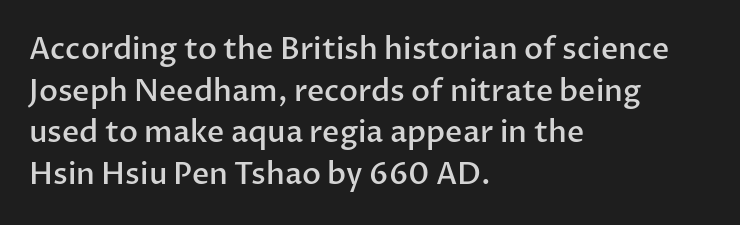
The image shows 30 px semibold sans-serif type, upright; set left-aligned, normal line spacing (1.39x), normal letter spacing, not underlined; low stroke contrast and a medium x-height.
